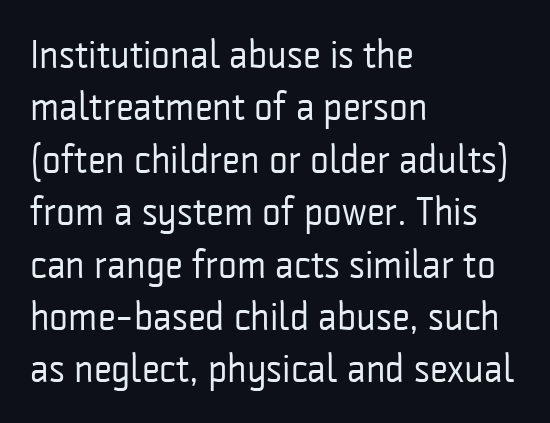
The image shows 40 px regular-weight, condensed sans-serif type, upright; set left-aligned, normal line spacing (1.31x), normal letter spacing, not underlined; low stroke contrast and a medium x-height.
